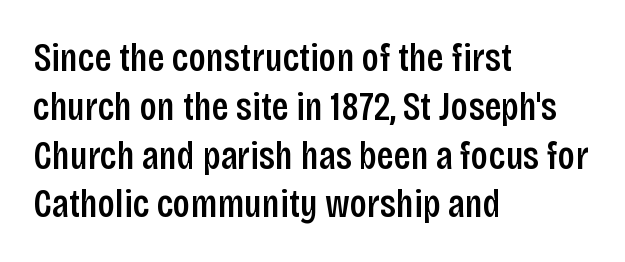
{"serif": "no", "italic": "no", "bold": "semi", "weight": "semibold", "width": "condensed", "stroke_contrast": "low", "x_height": "large", "monospaced": "no", "underline": "no", "align": "left", "line_spacing_ratio": 1.22, "letter_spacing": "normal", "letter_spacing_em": 0.0, "glyph_px": 40}
